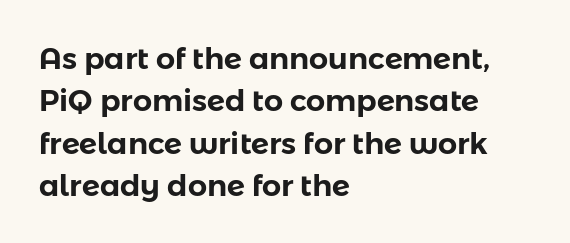
The image shows 30 px sans-serif type, upright; set left-aligned, normal line spacing (1.41x), normal letter spacing, not underlined; low stroke contrast and a medium x-height.
